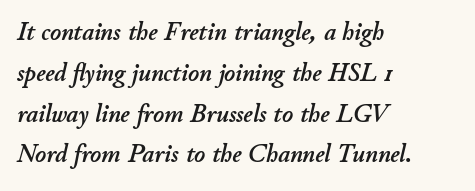
{"italic": "yes", "lean": "right", "slant_degrees": 11, "underline": "no", "align": "left", "line_spacing": "normal", "line_spacing_ratio": 1.57, "letter_spacing": "normal", "letter_spacing_em": 0.0, "glyph_px": 26}
